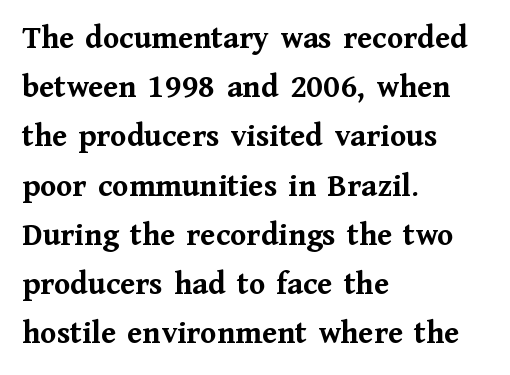
{"serif": "yes", "italic": "no", "bold": "yes", "weight": "semibold", "width": "normal", "stroke_contrast": "medium", "x_height": "medium", "monospaced": "no", "underline": "no", "align": "left", "line_spacing": "normal", "line_spacing_ratio": 1.49, "letter_spacing": "normal", "letter_spacing_em": 0.0, "glyph_px": 33}
